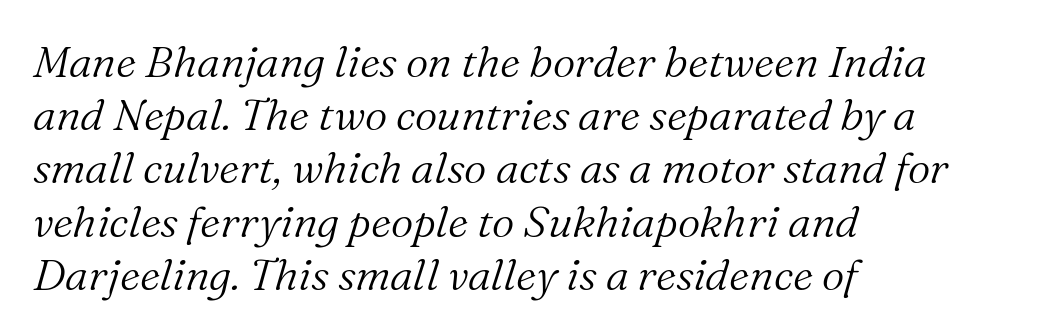
Q: Is the text bold? A: No.
Q: Is the text italic (slanted)? A: Yes, it leans right by about 16 degrees.
Q: Is the typeface a serif or a sans-serif typeface? A: Serif.
Q: Is the text underlined? A: No.
Q: How is the paragraph aligned? A: Left-aligned.
Q: Is the spacing between letters normal or unusually wide? A: Normal.
Q: Width (condensed, normal, or wide)? A: Normal.
Q: Stroke contrast? A: Medium.
Q: x-height? A: Medium.
Q: Monospaced? A: No.
